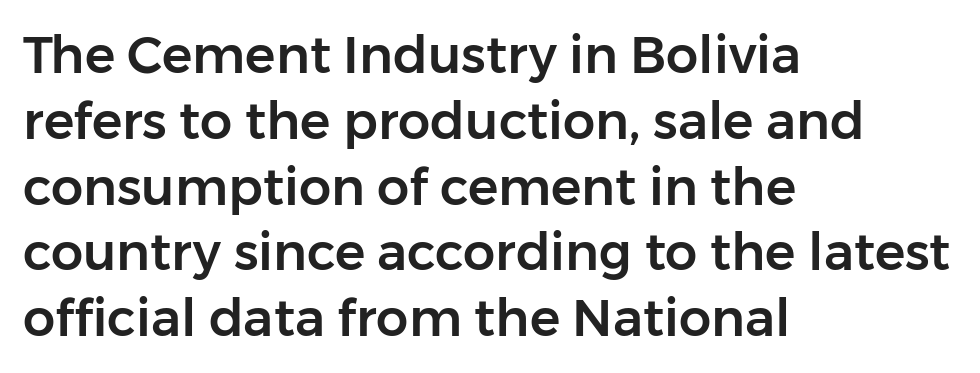
You could not count columns in this text — the font is proportionally spaced. Unmarked baselines from the first word to the last. Standard letterfit; no display-style spreading of the glyphs. This sample keeps an unexceptional amount of space between lines.
